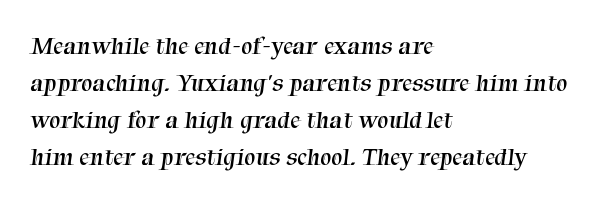
Q: Is the text bold? A: No.
Q: Is the text underlined? A: No.
Q: How is the paragraph aligned? A: Left-aligned.
Q: Is the spacing between letters normal or unusually wide? A: Normal.
Q: Is the spacing between lines tight, normal or loose? A: Normal.
